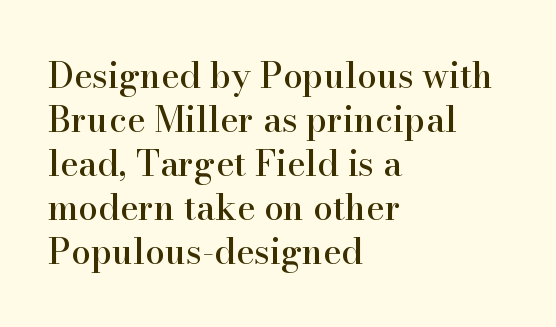
{"serif": "yes", "italic": "no", "width": "normal", "stroke_contrast": "high", "x_height": "small", "monospaced": "no", "underline": "no", "align": "left", "line_spacing": "normal", "line_spacing_ratio": 1.26, "letter_spacing": "normal", "letter_spacing_em": 0.0, "glyph_px": 35}
